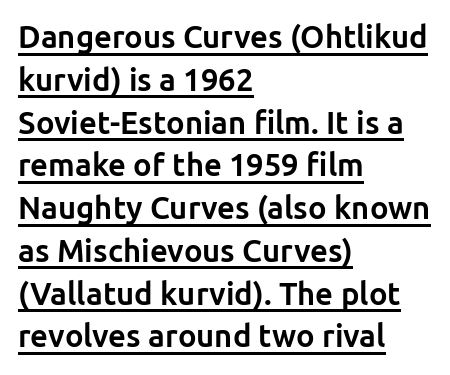
{"serif": "no", "italic": "no", "bold": "yes", "weight": "bold", "width": "normal", "stroke_contrast": "low", "x_height": "medium", "monospaced": "no", "underline": "yes", "align": "left", "line_spacing": "normal", "line_spacing_ratio": 1.38, "letter_spacing": "normal", "letter_spacing_em": 0.0, "glyph_px": 31}
